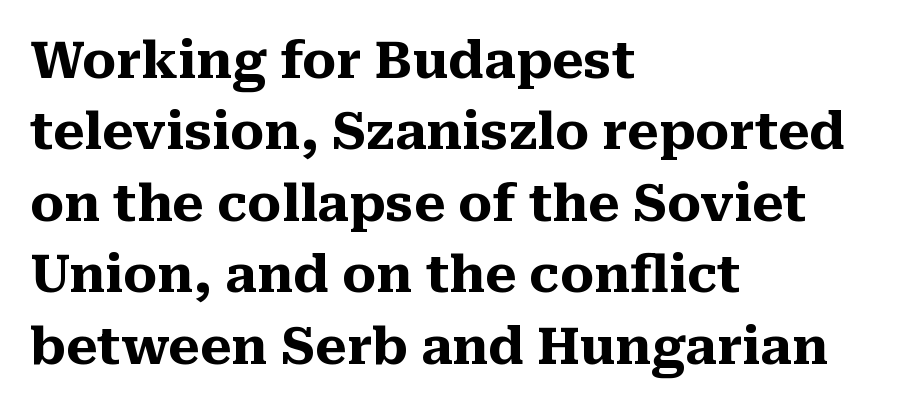
Between one letter and the next there's only the usual sliver of space. You could not count columns in this text — the font is proportionally spaced. Baseline-to-baseline distance is the conventional proportion of letter height. The letters stand upright; this is a roman face. The text block is weighted toward the left margin, trailing off unevenly rightward. Chunky letters — that's bold for sure.
